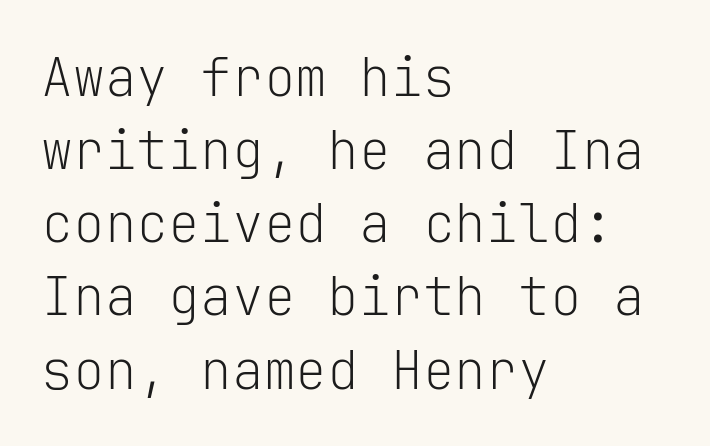
The image shows 53 px light sans-serif type, upright, monospaced; set left-aligned, normal line spacing (1.38x), normal letter spacing, not underlined; low stroke contrast and a medium x-height.
